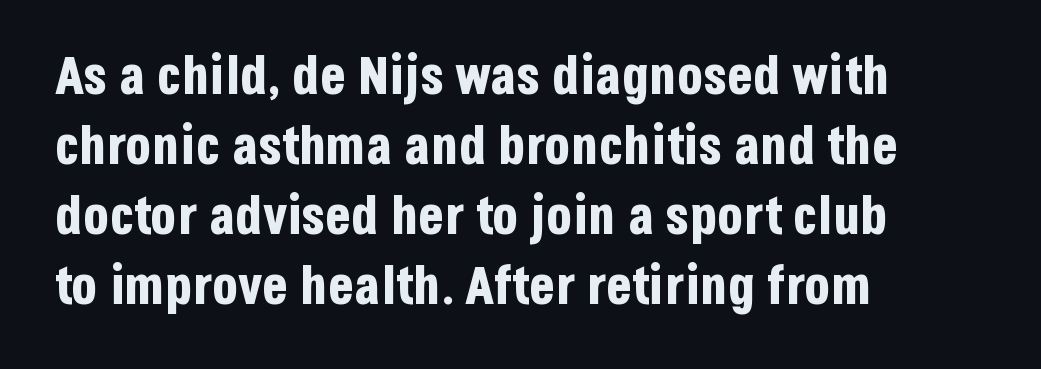
{"serif": "no", "italic": "no", "bold": "yes", "weight": "bold", "width": "condensed", "stroke_contrast": "low", "x_height": "large", "monospaced": "no", "underline": "no", "align": "left", "line_spacing": "normal", "line_spacing_ratio": 1.32, "letter_spacing": "normal", "letter_spacing_em": 0.0, "glyph_px": 53}
